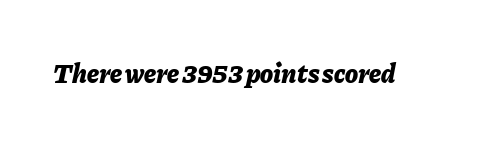
The image shows 27 px bold type, italic (leaning right); set normal letter spacing, not underlined.
